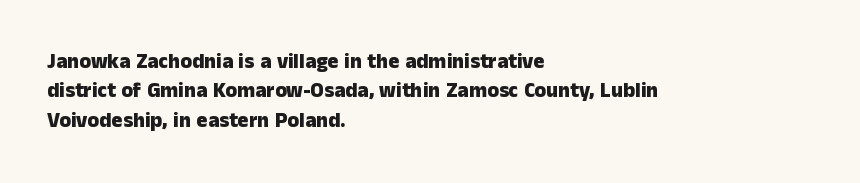
Q: Is the text bold? A: Yes.
Q: Is the text italic (slanted)? A: No, it is upright.
Q: Is the text underlined? A: No.
Q: How is the paragraph aligned? A: Left-aligned.
Q: Is the spacing between letters normal or unusually wide? A: Normal.
Q: Is the spacing between lines tight, normal or loose? A: Normal.
